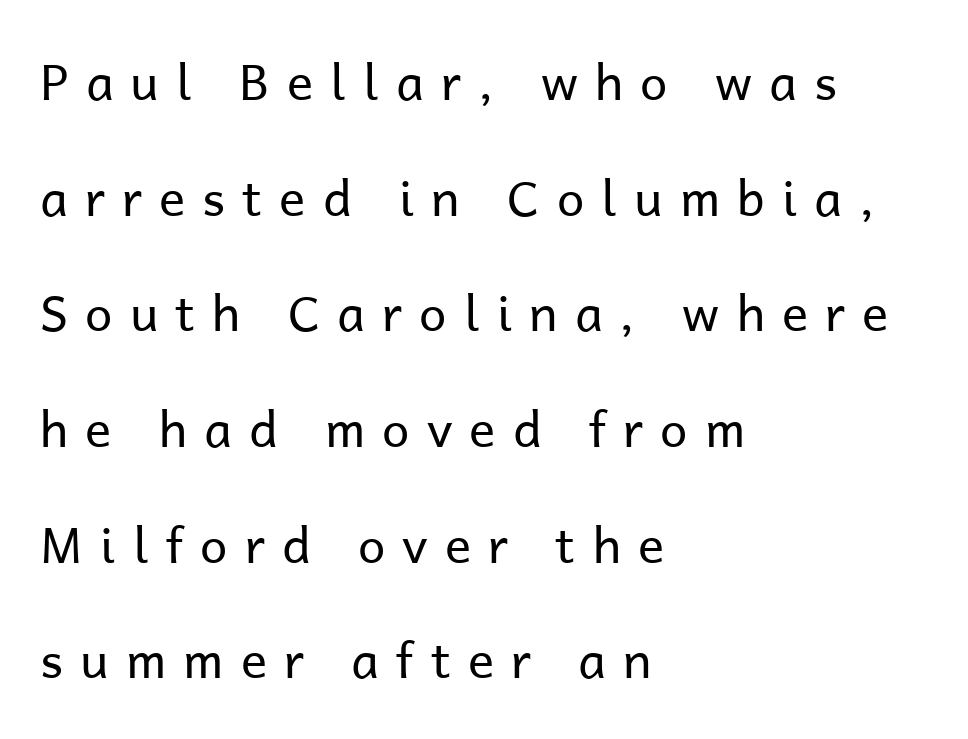
Q: Is the text bold? A: No.
Q: Is the text italic (slanted)? A: No, it is upright.
Q: Is the typeface a serif or a sans-serif typeface? A: Sans-serif.
Q: Is the text underlined? A: No.
Q: How is the paragraph aligned? A: Left-aligned.
Q: Is the spacing between letters normal or unusually wide? A: Unusually wide.
Q: Is the spacing between lines tight, normal or loose? A: Loose.
Q: Width (condensed, normal, or wide)? A: Normal.
Q: Stroke contrast? A: Low.
Q: x-height? A: Medium.
Q: Monospaced? A: No.
